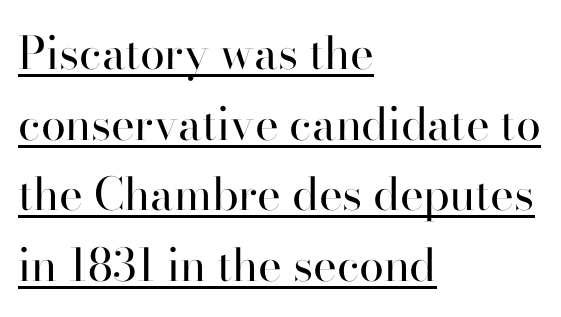
The image shows 45 px regular-weight serif type, upright; set left-aligned, normal line spacing (1.57x), normal letter spacing, underlined; high stroke contrast and a small x-height.
